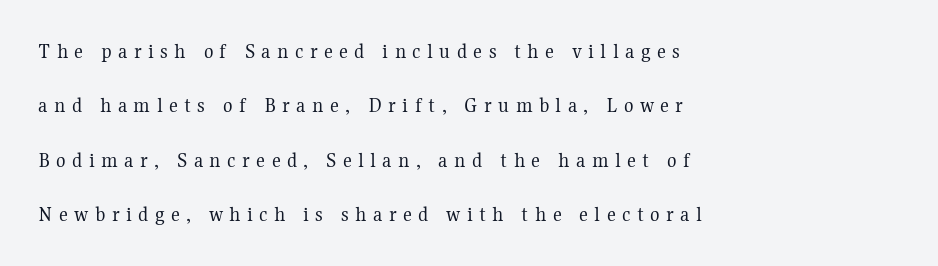
{"italic": "no", "bold": "no", "underline": "no", "align": "left", "line_spacing": "loose", "line_spacing_ratio": 2.47, "letter_spacing": "wide", "letter_spacing_em": 0.29, "glyph_px": 22}
